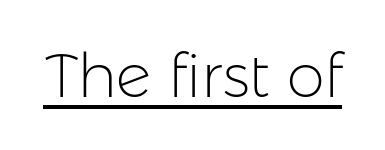
{"serif": "no", "italic": "no", "bold": "no", "weight": "light", "width": "normal", "stroke_contrast": "low", "x_height": "medium", "monospaced": "no", "underline": "yes", "letter_spacing": "normal", "letter_spacing_em": 0.0, "glyph_px": 61}
